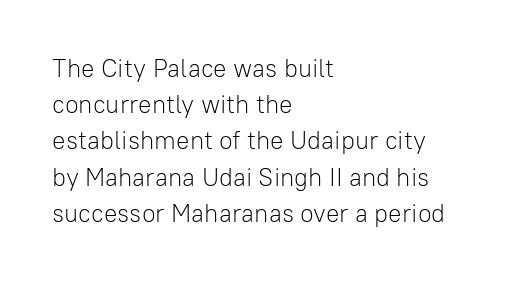
Q: Is the text bold? A: No.
Q: Is the text italic (slanted)? A: No, it is upright.
Q: Is the text underlined? A: No.
Q: How is the paragraph aligned? A: Left-aligned.
Q: Is the spacing between letters normal or unusually wide? A: Normal.
Q: Is the spacing between lines tight, normal or loose? A: Normal.
